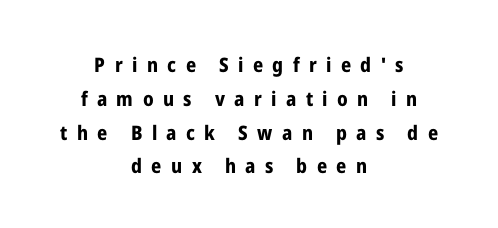
{"italic": "no", "bold": "yes", "underline": "no", "align": "center", "line_spacing": "normal", "line_spacing_ratio": 1.69, "letter_spacing": "wide", "letter_spacing_em": 0.47, "glyph_px": 20}
